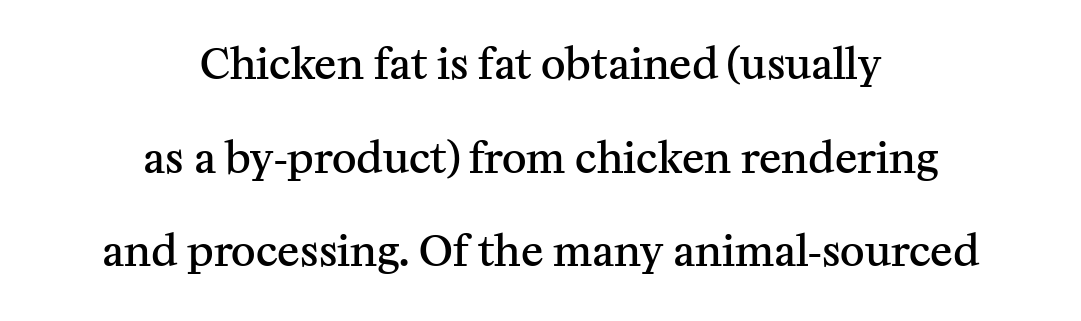
Q: Is the text bold? A: Semi-bold.
Q: Is the text italic (slanted)? A: No, it is upright.
Q: Is the typeface a serif or a sans-serif typeface? A: Serif.
Q: Is the text underlined? A: No.
Q: How is the paragraph aligned? A: Centered.
Q: Is the spacing between letters normal or unusually wide? A: Normal.
Q: Is the spacing between lines tight, normal or loose? A: Loose.
Q: Width (condensed, normal, or wide)? A: Normal.
Q: Stroke contrast? A: Medium.
Q: x-height? A: Medium.
Q: Monospaced? A: No.
